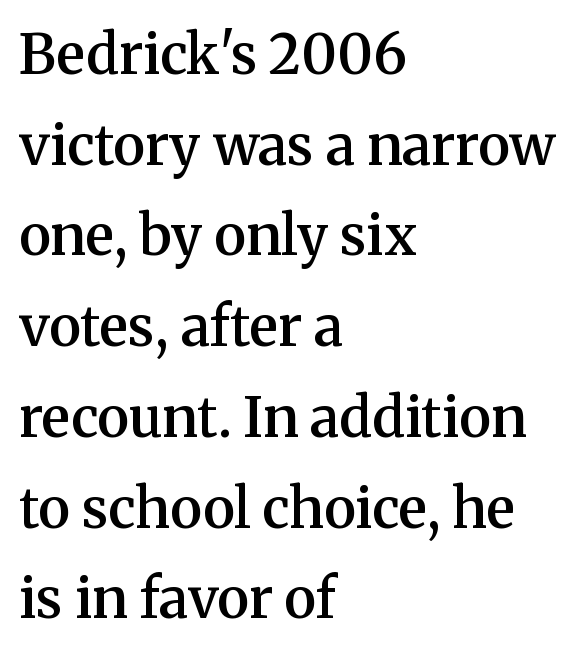
The characters display serif detailing at their extremities. Teacher's note: observe the even left margin — that is flush-left alignment. The line texture is even and compact thanks to regular tracking. The font is running at a semibold setting, under full bold. Unmarked baselines from the first word to the last. Character widths vary here, with narrow letters taking less room than wide ones.
